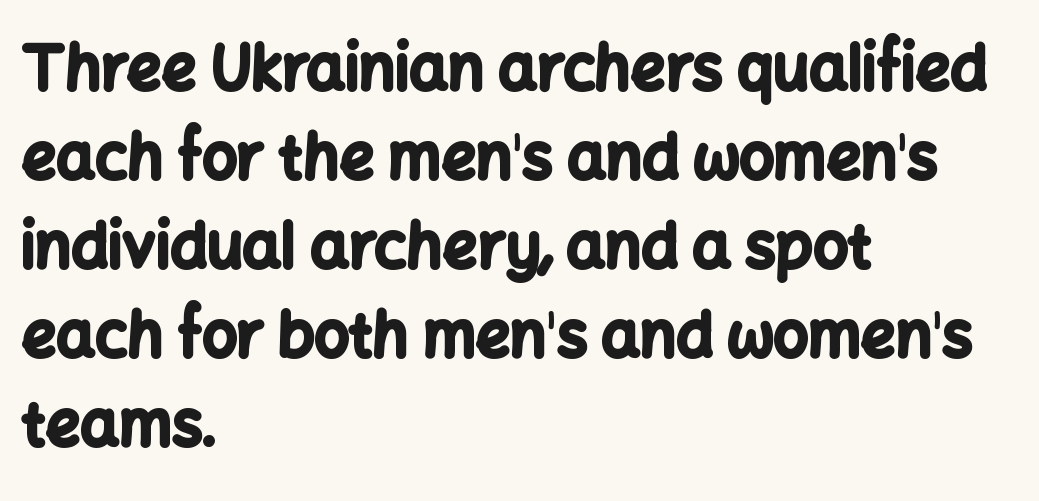
The typesetter chose a ragged-right arrangement here. Quick note: interline space is typical. Proportional: the letters do not fall into vertical columns. Underlining? Definitely not there.
